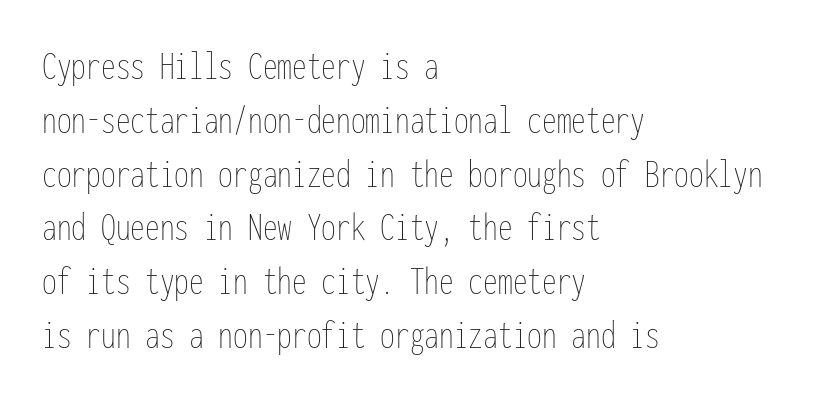
In terms of leading, this rendering sits right in the middle. Layout note: lines flush left. The letters stand upright; this is a roman face. Fixed-width glyphs throughout — classic coding-font behaviour. Letters rest on an invisible, unmarked baseline.
